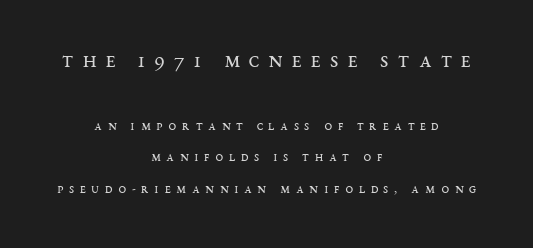
{"italic": "no", "bold": "no", "underline": "no", "align": "center", "line_spacing": "loose", "line_spacing_ratio": 2.24, "letter_spacing": "wide", "letter_spacing_em": 0.4, "larger_block": "first", "size_ratio": 1.64, "glyph_px": 23}
